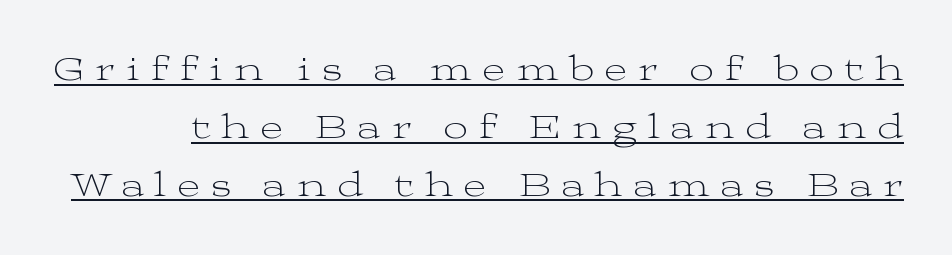
The image shows 34 px light, wide serif type, upright; set normal line spacing (1.7x), unusually wide letter spacing (+0.33 em), underlined; medium stroke contrast and a medium x-height.
